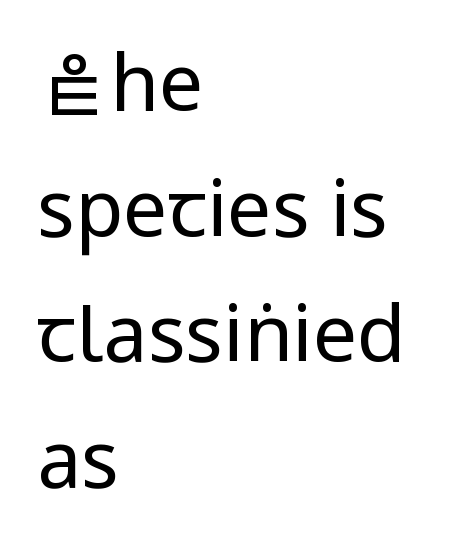
The image shows 79 px regular-weight, condensed sans-serif type, upright; set left-aligned, normal line spacing (1.59x), normal letter spacing, not underlined; low stroke contrast and a large x-height.
